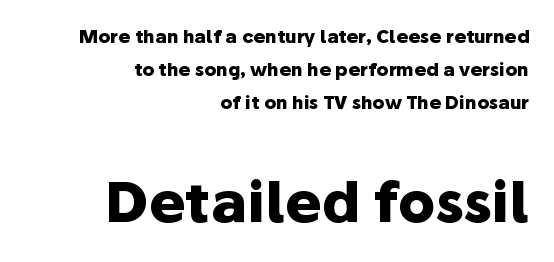
Q: Is the text bold? A: Yes.
Q: Is the text italic (slanted)? A: No, it is upright.
Q: Is the typeface a serif or a sans-serif typeface? A: Sans-serif.
Q: Is the text underlined? A: No.
Q: How is the paragraph aligned? A: Right-aligned.
Q: Is the spacing between letters normal or unusually wide? A: Normal.
Q: Which block of text is set in a larger size, the first (top) or the second (bottom)? A: The second (bottom) one.
Q: Width (condensed, normal, or wide)? A: Normal.
Q: Stroke contrast? A: Low.
Q: x-height? A: Medium.
Q: Monospaced? A: No.
